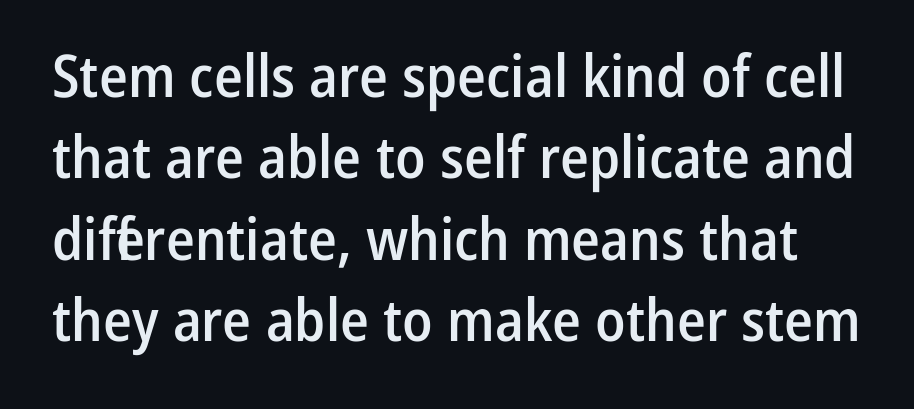
{"serif": "no", "italic": "no", "bold": "semi", "weight": "semibold", "width": "condensed", "stroke_contrast": "low", "x_height": "medium", "monospaced": "no", "underline": "no", "line_spacing": "normal", "line_spacing_ratio": 1.38, "letter_spacing": "normal", "letter_spacing_em": 0.0, "glyph_px": 59}
